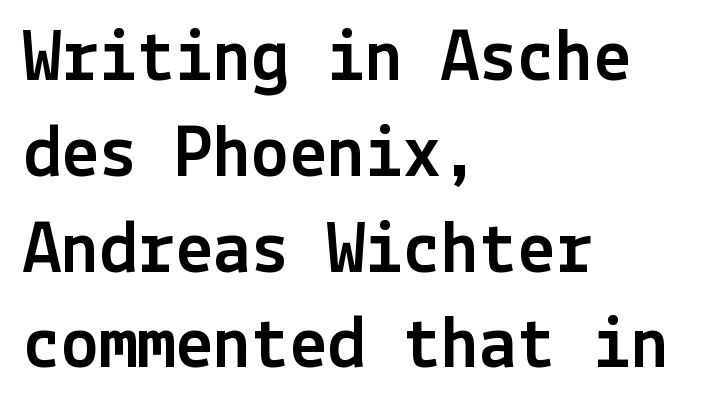
Q: Is the text italic (slanted)? A: No, it is upright.
Q: Is the typeface a serif or a sans-serif typeface? A: Sans-serif.
Q: Is the text underlined? A: No.
Q: How is the paragraph aligned? A: Left-aligned.
Q: Is the spacing between letters normal or unusually wide? A: Normal.
Q: Is the spacing between lines tight, normal or loose? A: Normal.
Q: Width (condensed, normal, or wide)? A: Normal.
Q: x-height? A: Medium.
